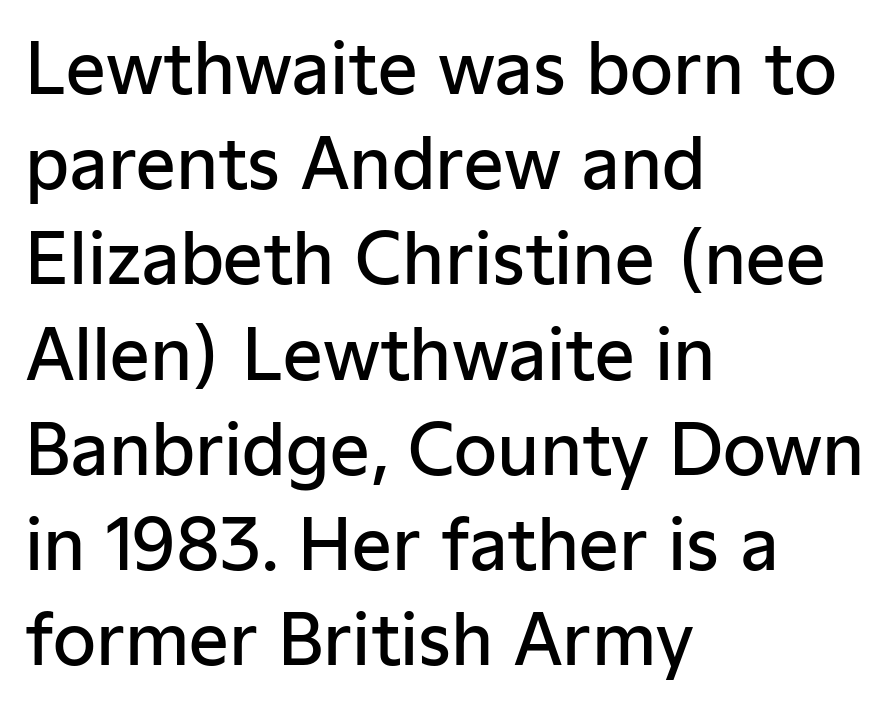
Typographic density is moderately raised because the face is semibold. The passage shown stacks its lines at a standard gap. Descenders are the only things crossing below the line. This sample has the flowing, uneven cadence of proportional lettering.
